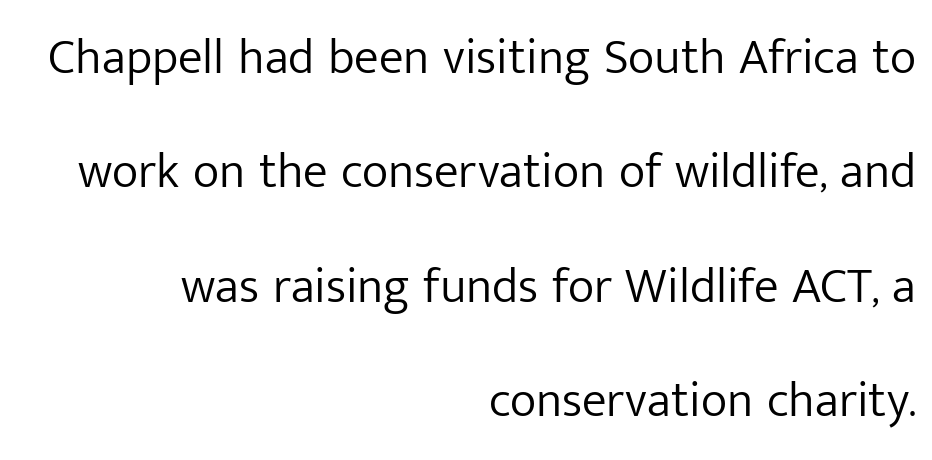
Q: Is the text bold? A: No.
Q: Is the text italic (slanted)? A: No, it is upright.
Q: Is the typeface a serif or a sans-serif typeface? A: Sans-serif.
Q: Is the text underlined? A: No.
Q: How is the paragraph aligned? A: Right-aligned.
Q: Is the spacing between letters normal or unusually wide? A: Normal.
Q: Is the spacing between lines tight, normal or loose? A: Loose.
Q: Width (condensed, normal, or wide)? A: Normal.
Q: Stroke contrast? A: Low.
Q: x-height? A: Medium.
Q: Monospaced? A: No.
